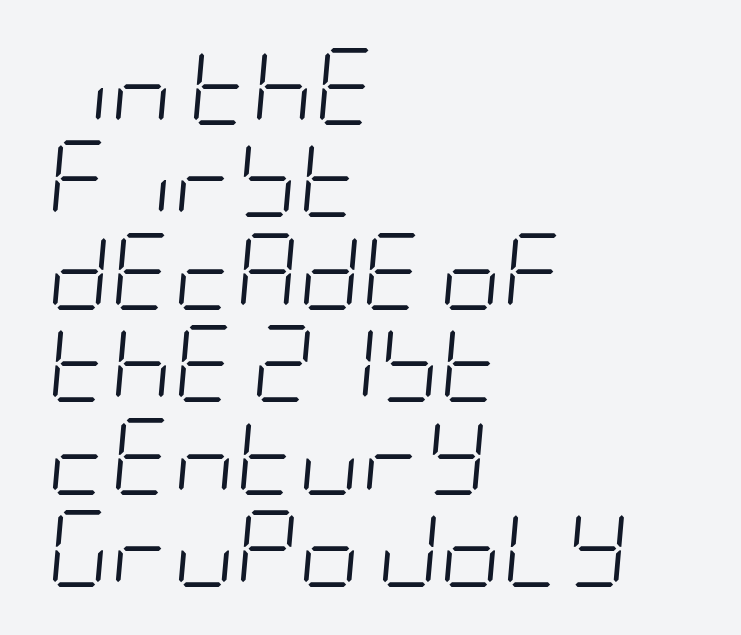
Q: Is the text bold? A: No.
Q: Is the text italic (slanted)? A: Yes, it leans right by about 5 degrees.
Q: Is the text underlined? A: No.
Q: How is the paragraph aligned? A: Left-aligned.
Q: Is the spacing between letters normal or unusually wide? A: Normal.
Q: Width (condensed, normal, or wide)? A: Condensed.
Q: Stroke contrast? A: Low.
Q: x-height? A: Large.
